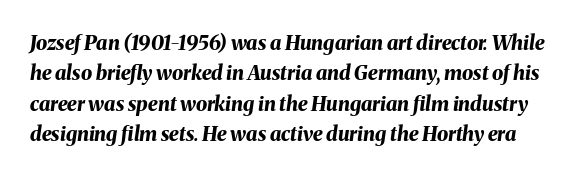
{"italic": "yes", "lean": "right", "slant_degrees": 8, "bold": "yes", "underline": "no", "line_spacing": "normal", "line_spacing_ratio": 1.52, "letter_spacing": "normal", "letter_spacing_em": 0.0, "glyph_px": 20}
